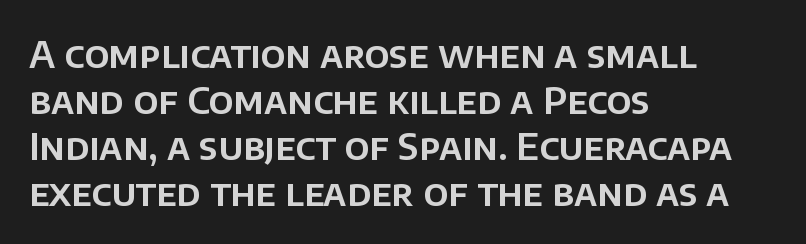
The image shows 37 px sans-serif type, upright; set left-aligned, line spacing 1.24x, normal letter spacing, not underlined; low stroke contrast and a large x-height.
